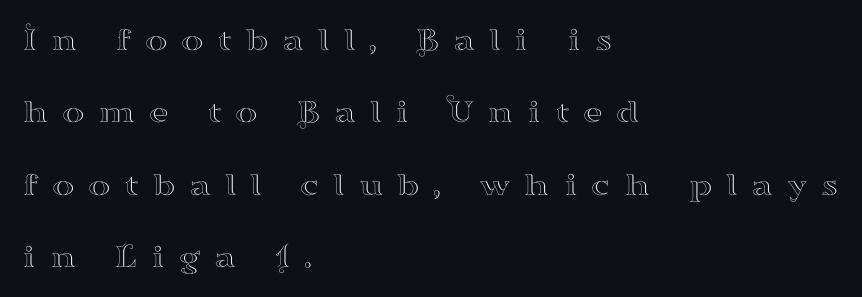
Tall strokes in this sample are plumb rather than angled. Letterform terminals end in serifs throughout the passage. Spacing verdict: proportional, widths tailored to each character. The string is rendered with underlining switched off. All the whitespace from short lines collects on the right. The rendering inserts visible extra space after every character.
